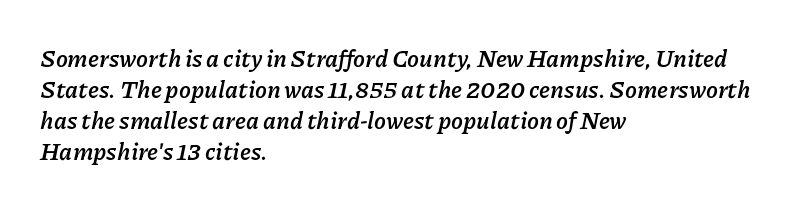
{"italic": "yes", "lean": "right", "slant_degrees": 11, "bold": "yes", "underline": "no", "align": "left", "line_spacing": "normal", "line_spacing_ratio": 1.29, "letter_spacing": "normal", "letter_spacing_em": 0.0, "glyph_px": 24}
